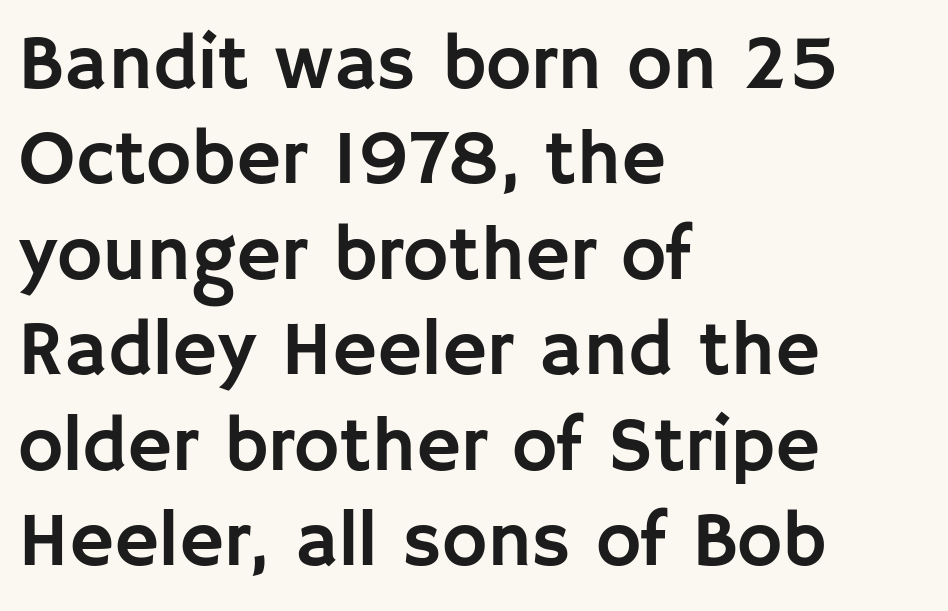
Character widths vary here, with narrow letters taking less room than wide ones. The paragraph shown leans on its left margin. This rendering employs a face without finishing strokes, i.e., a sans-serif. Glyph-to-glyph distance matches everyday printed text. In terms of posture, this sample is upright.
